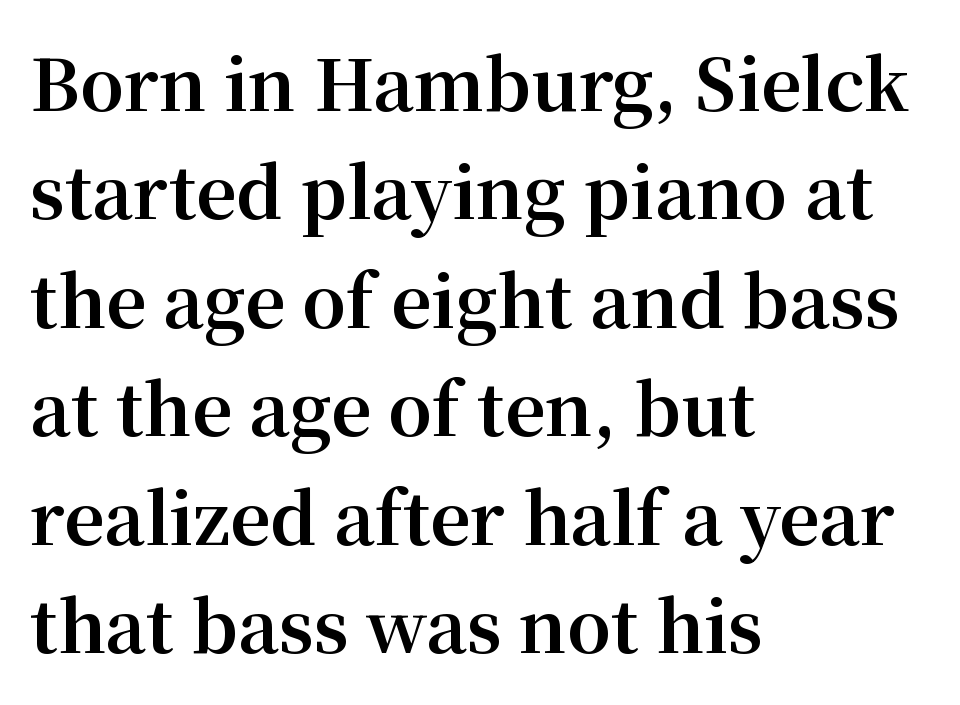
{"serif": "yes", "italic": "no", "bold": "yes", "weight": "bold", "width": "normal", "stroke_contrast": "medium", "x_height": "medium", "monospaced": "no", "underline": "no", "align": "left", "line_spacing": "normal", "line_spacing_ratio": 1.55, "letter_spacing": "normal", "letter_spacing_em": 0.0, "glyph_px": 70}
